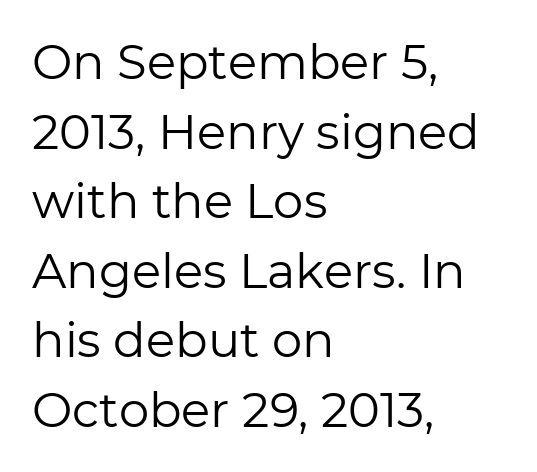
The image shows 48 px regular-weight sans-serif type, upright; set left-aligned, normal line spacing (1.45x), normal letter spacing, not underlined; low stroke contrast and a medium x-height.
